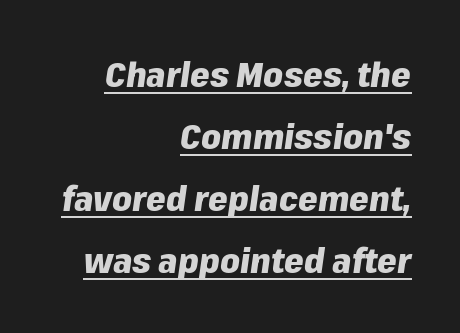
Q: Is the text bold? A: Yes.
Q: Is the text italic (slanted)? A: Yes, it leans right by about 8 degrees.
Q: Is the text underlined? A: Yes.
Q: How is the paragraph aligned? A: Right-aligned.
Q: Is the spacing between letters normal or unusually wide? A: Normal.
Q: Width (condensed, normal, or wide)? A: Normal.
Q: Stroke contrast? A: Low.
Q: x-height? A: Medium.
Q: Monospaced? A: No.
